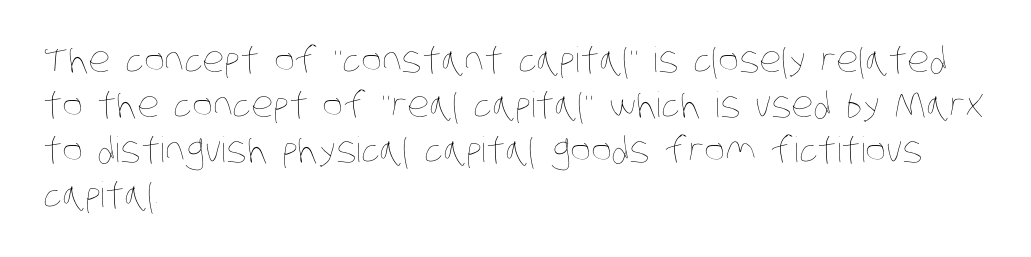
The image shows 35 px thin, condensed type; set left-aligned, normal line spacing (1.29x), normal letter spacing, not underlined; low stroke contrast and a large x-height.
